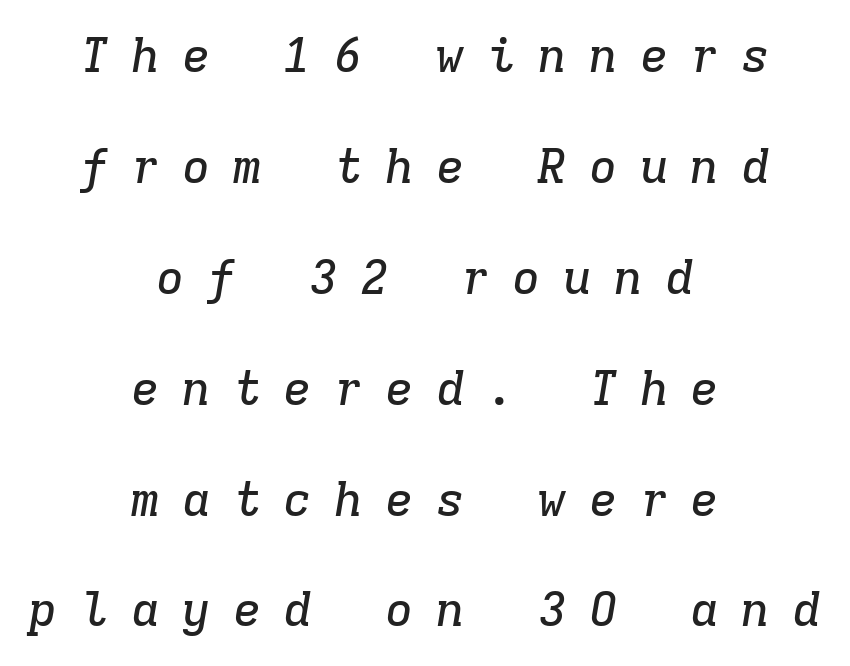
Each letter, wide or thin by design, is forced into the same width here. Unlike a clean sans, this face finishes its strokes with serifs. Italic: yes, the glyphs are oblique. Line starts and ends both wander, symmetrically.
